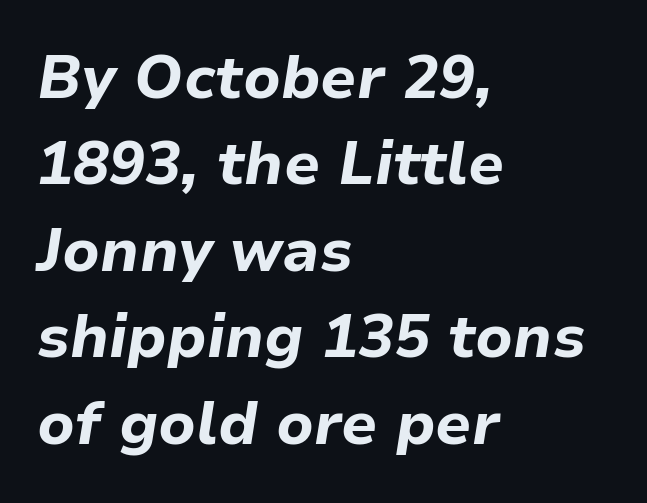
The lines sit at an ordinary, default distance from one another. Compared with ordinary roman type, these characters are visibly tilted. What stands out about the letter spacing? Nothing — it is the standard amount. Spacing verdict: proportional, widths tailored to each character. Teacher's note: observe the even left margin — that is flush-left alignment.
